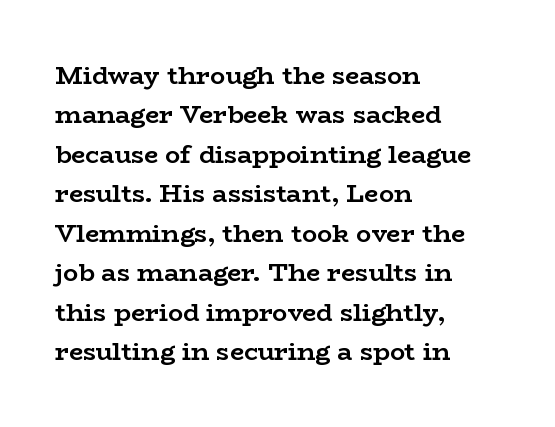
Q: Is the text bold? A: Yes.
Q: Is the text italic (slanted)? A: No, it is upright.
Q: Is the text underlined? A: No.
Q: How is the paragraph aligned? A: Left-aligned.
Q: Is the spacing between letters normal or unusually wide? A: Normal.
Q: Is the spacing between lines tight, normal or loose? A: Normal.
